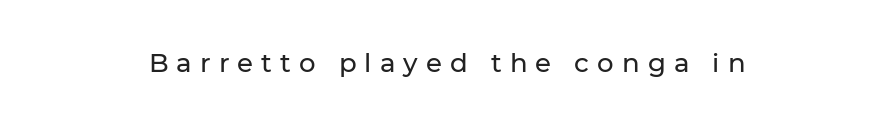
This sample uses an upright cut, with every glyph sitting square on the baseline. Descenders hang freely into open space. The setting favours the middle, as headings and verse often do. This rendering widens character spacing well past its baseline value.
